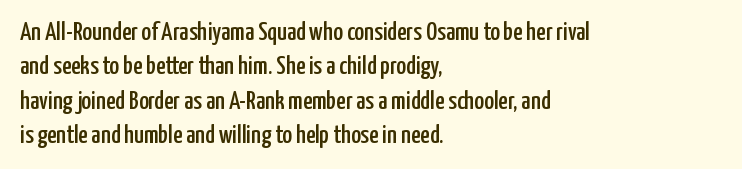
The image shows 26 px text type, upright; set left-aligned, normal line spacing (1.32x), normal letter spacing, not underlined.
